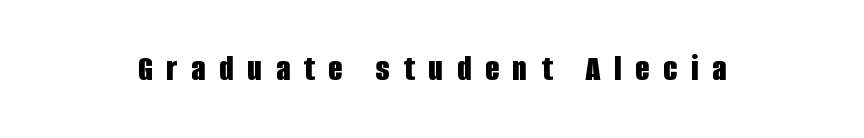
{"serif": "no", "italic": "no", "bold": "yes", "weight": "bold", "width": "condensed", "stroke_contrast": "low", "x_height": "large", "monospaced": "no", "underline": "no", "letter_spacing": "wide", "letter_spacing_em": 0.37, "glyph_px": 37}
